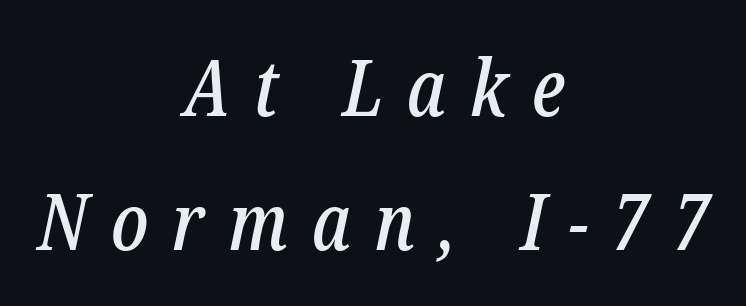
Q: Is the text italic (slanted)? A: Yes, it leans right by about 12 degrees.
Q: Is the typeface a serif or a sans-serif typeface? A: Serif.
Q: Is the text underlined? A: No.
Q: How is the paragraph aligned? A: Centered.
Q: Is the spacing between letters normal or unusually wide? A: Unusually wide.
Q: Is the spacing between lines tight, normal or loose? A: Normal.
Q: Width (condensed, normal, or wide)? A: Condensed.
Q: Stroke contrast? A: Low.
Q: x-height? A: Medium.
Q: Monospaced? A: No.
